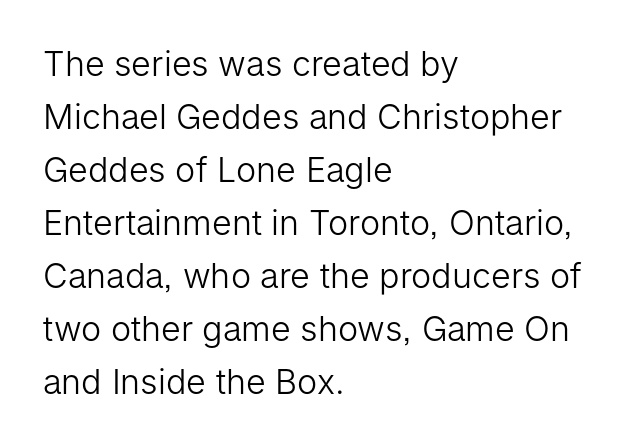
The image shows 34 px light sans-serif type, upright; set left-aligned, normal line spacing (1.56x), normal letter spacing, not underlined; low stroke contrast and a medium x-height.
